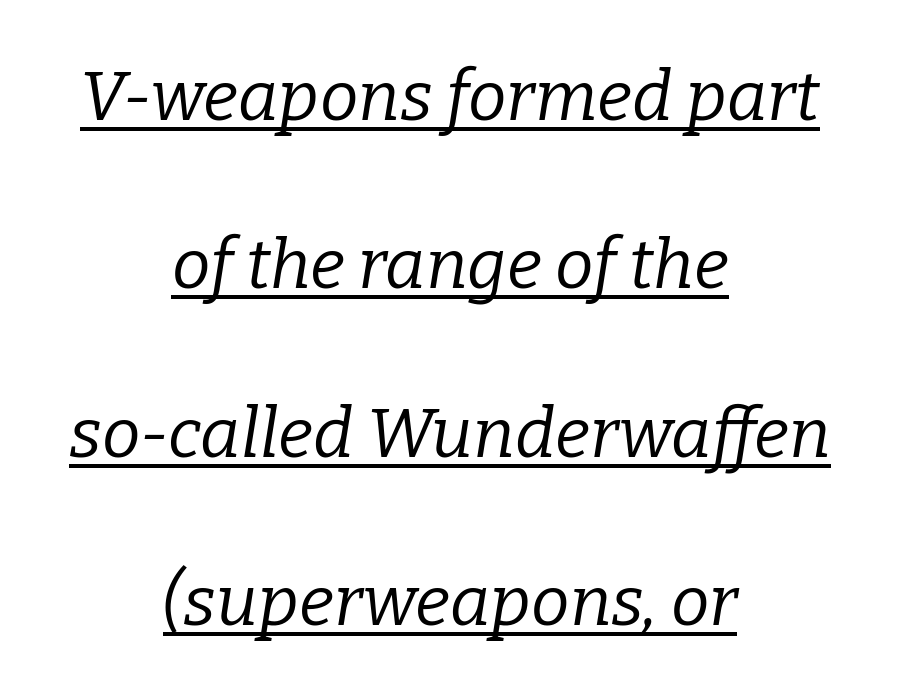
Look at the tracking — it's just the regular setting, nothing added. The letters carry serifs — small finishing strokes at the ends of their stems. A student would call this center alignment; a typographer would say set centered. No chunkiness to these letters — they're not bold. Think of a printed novel: that variable character pitch is what you see here.
